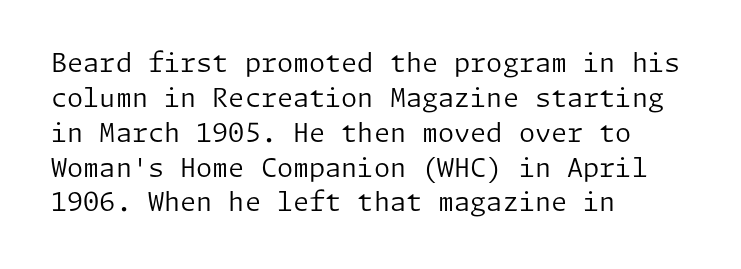
The strip under each line holds only bare page. Short note: letters normally spaced. The axis of the letterforms is exactly vertical. Line spacing here is normal. The rendering anchors every line to the left-hand side.
